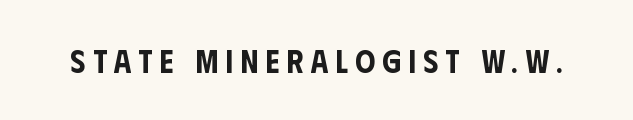
The image shows 32 px condensed sans-serif type, upright; set unusually wide letter spacing (+0.22 em), not underlined; low stroke contrast and a large x-height.
